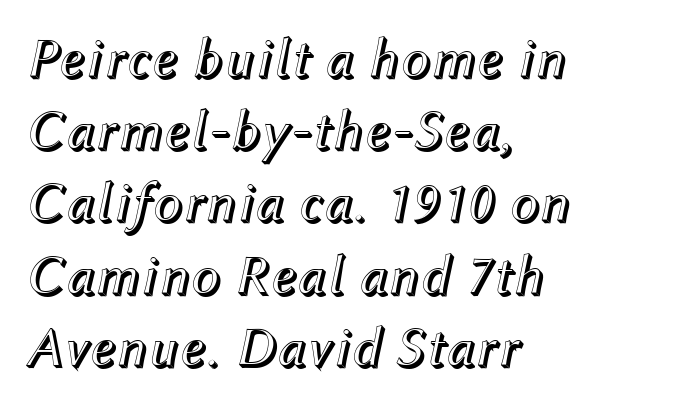
Q: Is the text italic (slanted)? A: Yes, it leans right by about 12 degrees.
Q: Is the text underlined? A: No.
Q: How is the paragraph aligned? A: Left-aligned.
Q: Is the spacing between letters normal or unusually wide? A: Normal.
Q: Is the spacing between lines tight, normal or loose? A: Normal.
Q: Width (condensed, normal, or wide)? A: Normal.
Q: x-height? A: Medium.
Q: Monospaced? A: No.
